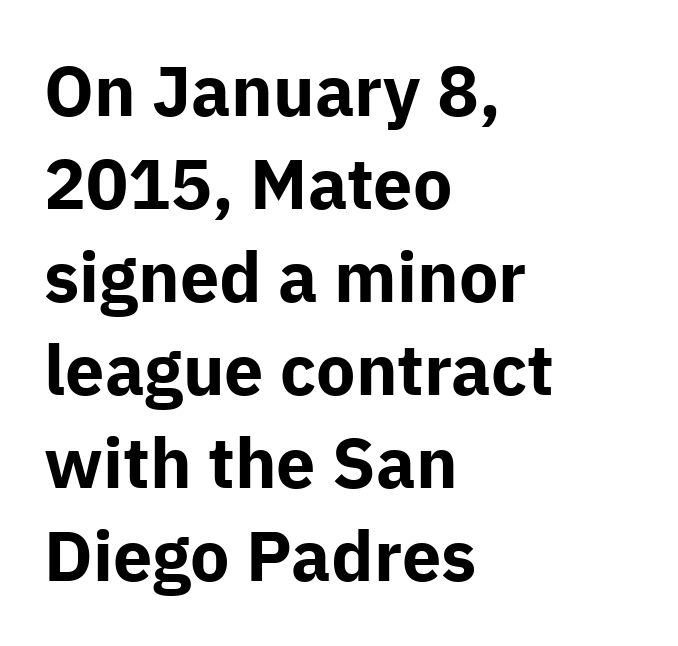
The image shows 70 px bold sans-serif type, upright; set left-aligned, normal line spacing (1.33x), normal letter spacing, not underlined; low stroke contrast and a medium x-height.
